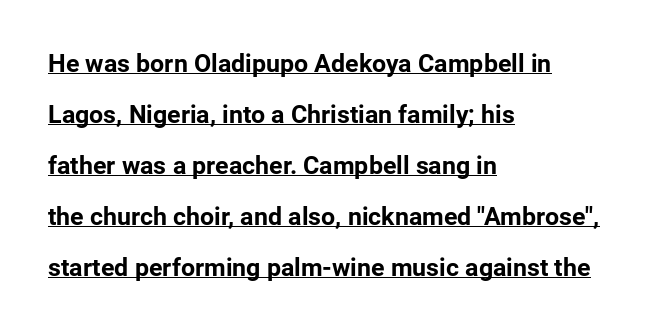
{"italic": "no", "bold": "yes", "underline": "yes", "align": "left", "line_spacing": "loose", "line_spacing_ratio": 2.04, "letter_spacing": "normal", "letter_spacing_em": 0.0, "glyph_px": 25}
